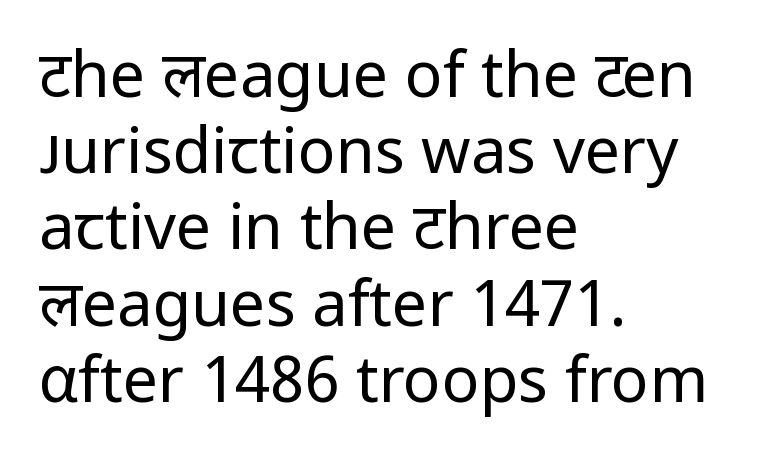
The image shows 63 px regular-weight sans-serif type, upright; set left-aligned, line spacing 1.21x, normal letter spacing, not underlined; low stroke contrast and a medium x-height.
